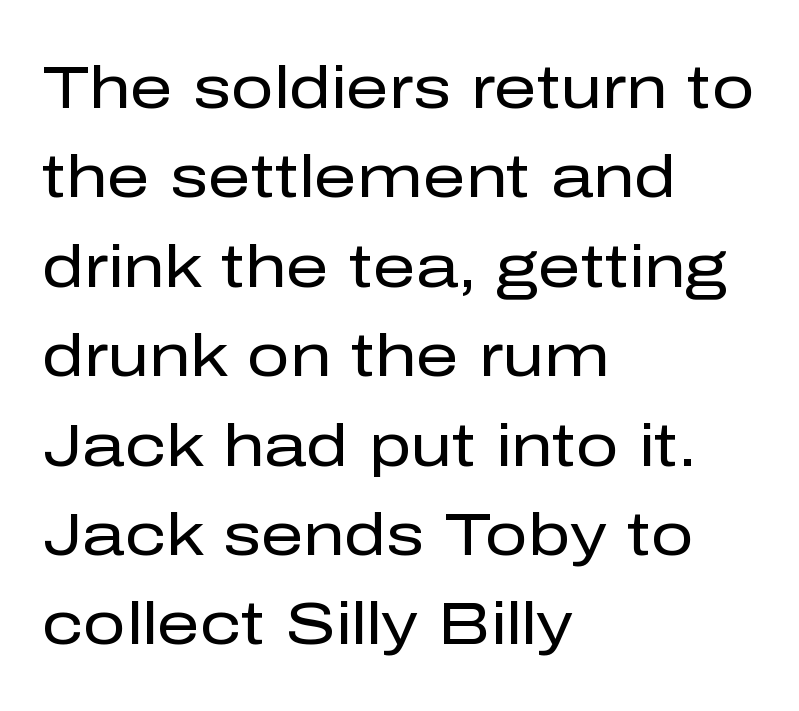
The image shows 60 px regular-weight sans-serif type, upright; set left-aligned, normal line spacing (1.49x), normal letter spacing, not underlined; low stroke contrast and a medium x-height.
